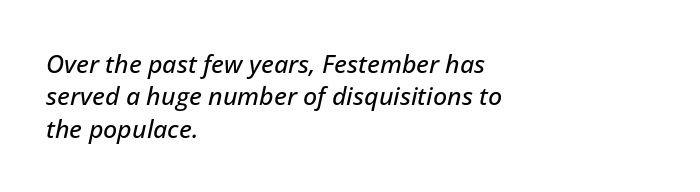
Tall strokes in this sample are angled rather than plumb. Visually the block forms a straight wall on the left and a jagged coastline on the right. Is there much room between lines? A standard amount, neither cramped nor airy. Words float on clear page, feet unadorned. The type is set solid horizontally, with unmodified tracking.
